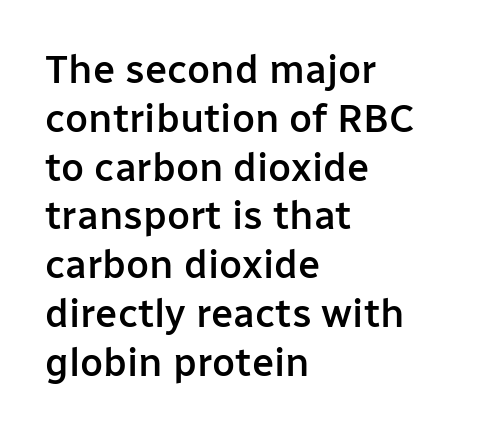
The image shows 40 px semibold sans-serif type, upright; set left-aligned, line spacing 1.22x, normal letter spacing, not underlined; low stroke contrast and a medium x-height.
